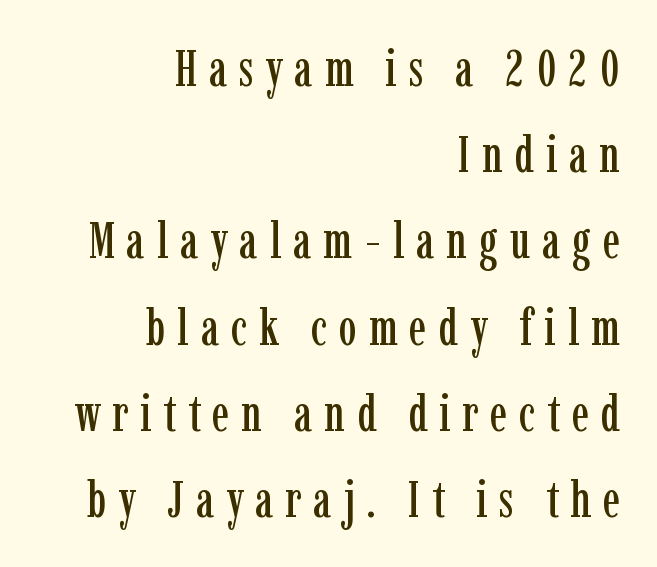
The image shows 51 px condensed serif type, upright; set right-aligned, normal line spacing (1.69x), unusually wide letter spacing (+0.23 em), not underlined; low stroke contrast and a medium x-height.
